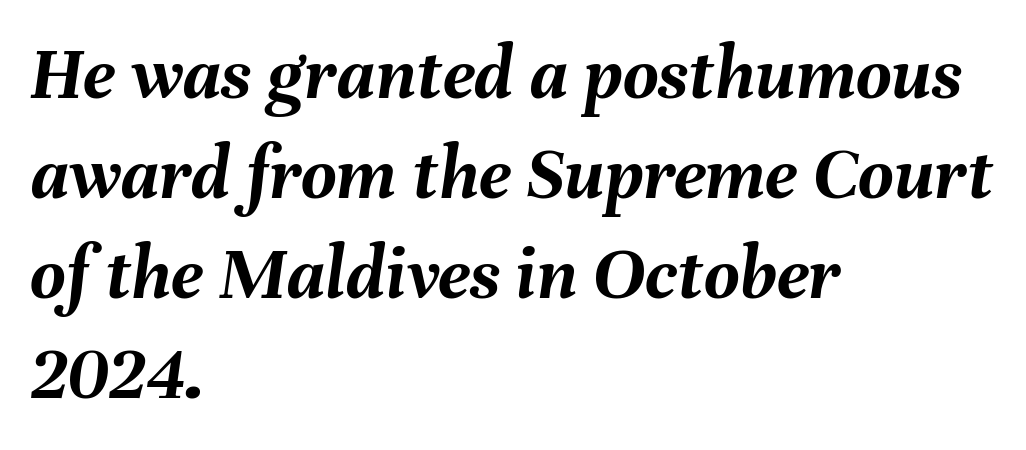
Notice how the stems are inclined rather than vertical — that's the hallmark of italics. Vertically, the passage feels balanced, rows spaced as you'd expect. Spacing between characters is what you'd get straight out of the box. Weight: bold. A typesetter would call this proportional, since set widths differ per character. The text block is weighted toward the left margin, trailing off unevenly rightward.
